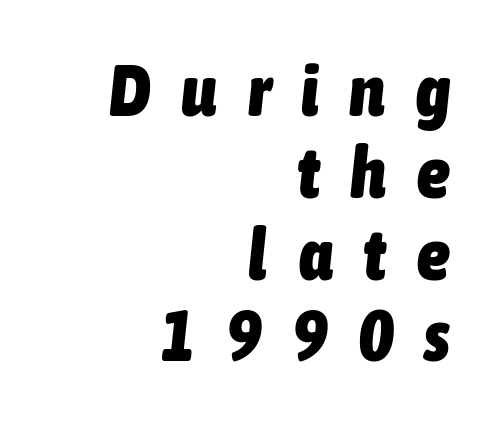
{"italic": "yes", "lean": "right", "slant_degrees": 6, "bold": "yes", "weight": "heavy", "width": "condensed", "stroke_contrast": "low", "x_height": "medium", "monospaced": "no", "underline": "no", "align": "right", "line_spacing": "tight", "line_spacing_ratio": 1.12, "letter_spacing": "wide", "letter_spacing_em": 0.43, "glyph_px": 73}
